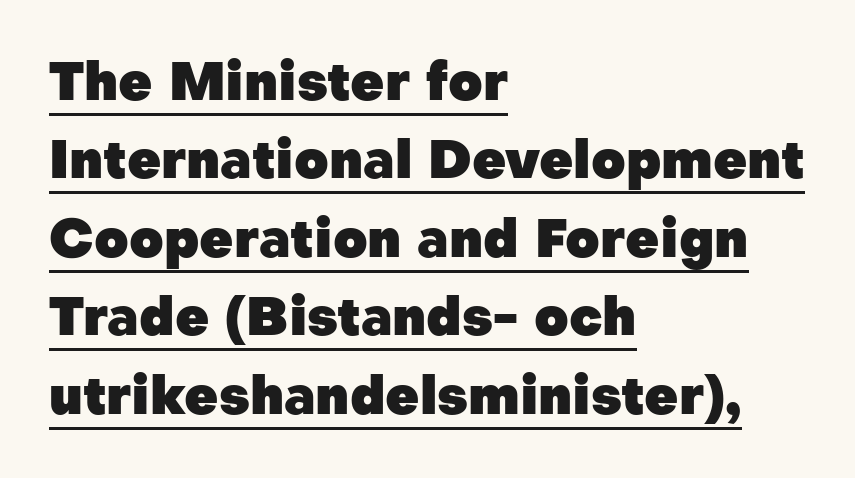
Q: Is the text bold? A: Yes.
Q: Is the text italic (slanted)? A: No, it is upright.
Q: Is the typeface a serif or a sans-serif typeface? A: Sans-serif.
Q: Is the text underlined? A: Yes.
Q: How is the paragraph aligned? A: Left-aligned.
Q: Is the spacing between letters normal or unusually wide? A: Normal.
Q: Is the spacing between lines tight, normal or loose? A: Normal.
Q: Width (condensed, normal, or wide)? A: Normal.
Q: Stroke contrast? A: Low.
Q: x-height? A: Medium.
Q: Monospaced? A: No.
